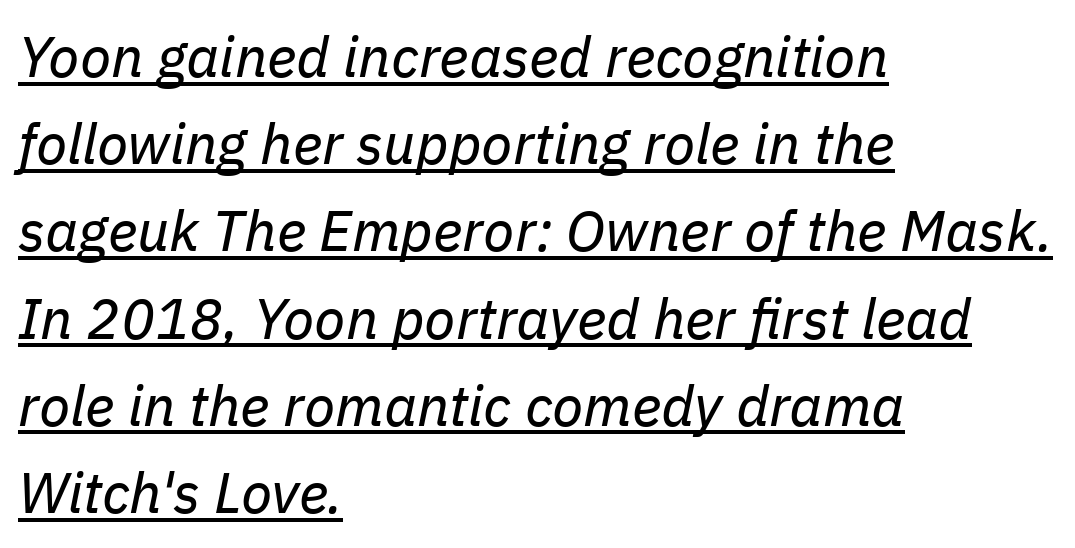
{"italic": "yes", "lean": "right", "slant_degrees": 11, "bold": "no", "weight": "regular", "width": "normal", "stroke_contrast": "low", "x_height": "medium", "monospaced": "no", "underline": "yes", "align": "left", "line_spacing": "normal", "line_spacing_ratio": 1.53, "letter_spacing": "normal", "letter_spacing_em": 0.0, "glyph_px": 57}
